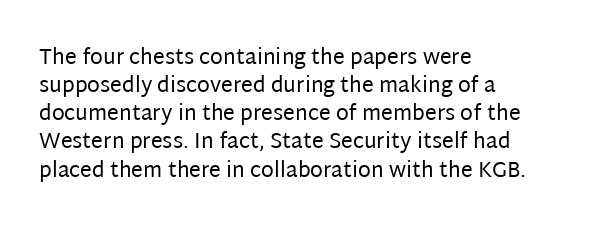
The image shows 21 px text type, upright; set left-aligned, normal line spacing (1.34x), normal letter spacing, not underlined.
